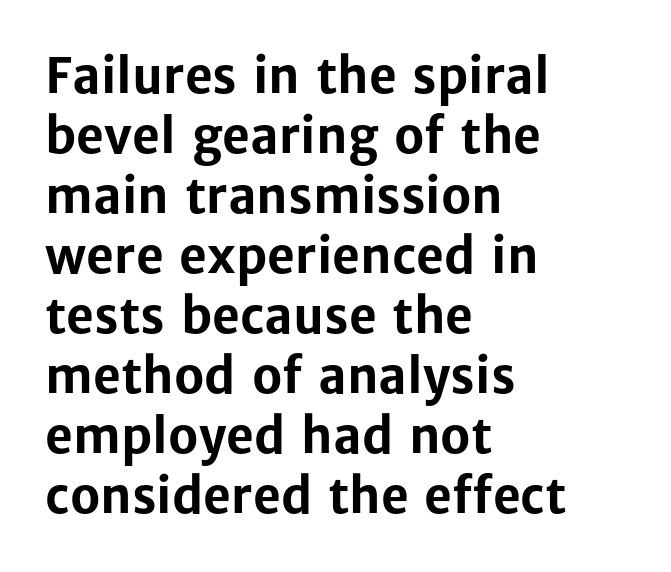
The image shows 48 px bold sans-serif type, upright; set left-aligned, normal line spacing (1.25x), normal letter spacing, not underlined; low stroke contrast and a medium x-height.
